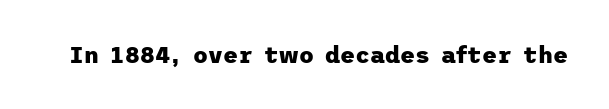
Notice how thick the strokes are: this is what a full bold looks like. In terms of letterspacing, this is plain default setting. The specimen omits any rule beneath the text block's lines. The lettering stays uniformly vertical, giving the passage a roman look.
